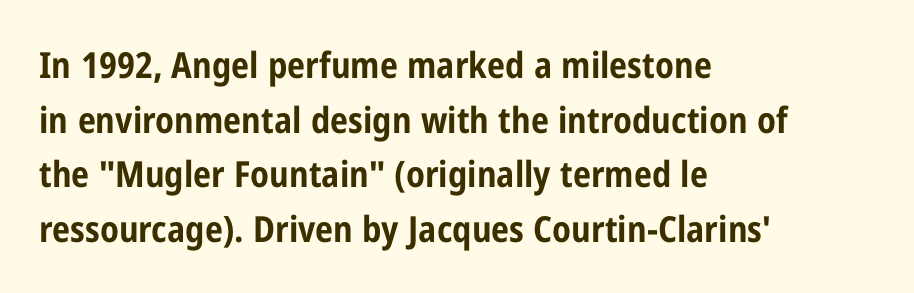
Q: Is the text bold? A: Yes.
Q: Is the text italic (slanted)? A: No, it is upright.
Q: Is the typeface a serif or a sans-serif typeface? A: Sans-serif.
Q: Is the text underlined? A: No.
Q: How is the paragraph aligned? A: Left-aligned.
Q: Is the spacing between letters normal or unusually wide? A: Normal.
Q: Is the spacing between lines tight, normal or loose? A: Normal.
Q: Width (condensed, normal, or wide)? A: Condensed.
Q: Stroke contrast? A: Low.
Q: x-height? A: Medium.
Q: Monospaced? A: No.
